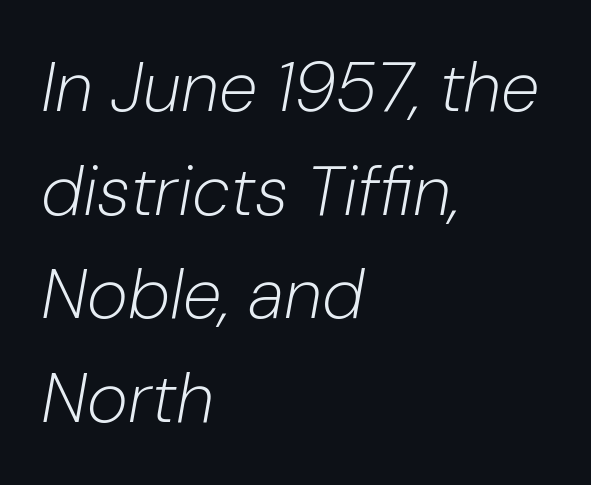
Q: Is the text bold? A: No.
Q: Is the text italic (slanted)? A: Yes, it leans right by about 10 degrees.
Q: Is the text underlined? A: No.
Q: How is the paragraph aligned? A: Left-aligned.
Q: Is the spacing between letters normal or unusually wide? A: Normal.
Q: Is the spacing between lines tight, normal or loose? A: Normal.
Q: Width (condensed, normal, or wide)? A: Normal.
Q: Stroke contrast? A: Low.
Q: x-height? A: Medium.
Q: Monospaced? A: No.
